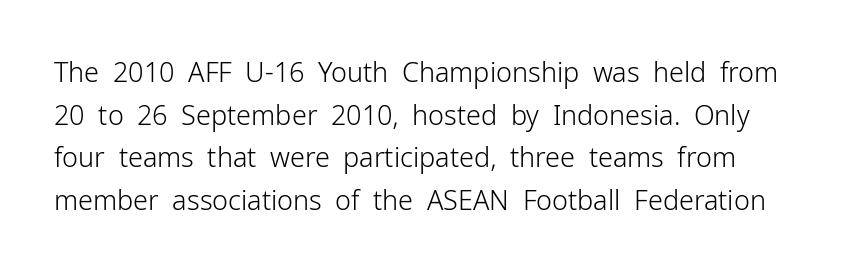
{"italic": "no", "bold": "no", "underline": "no", "line_spacing": "normal", "line_spacing_ratio": 1.58, "letter_spacing": "normal", "letter_spacing_em": 0.0, "glyph_px": 27}
